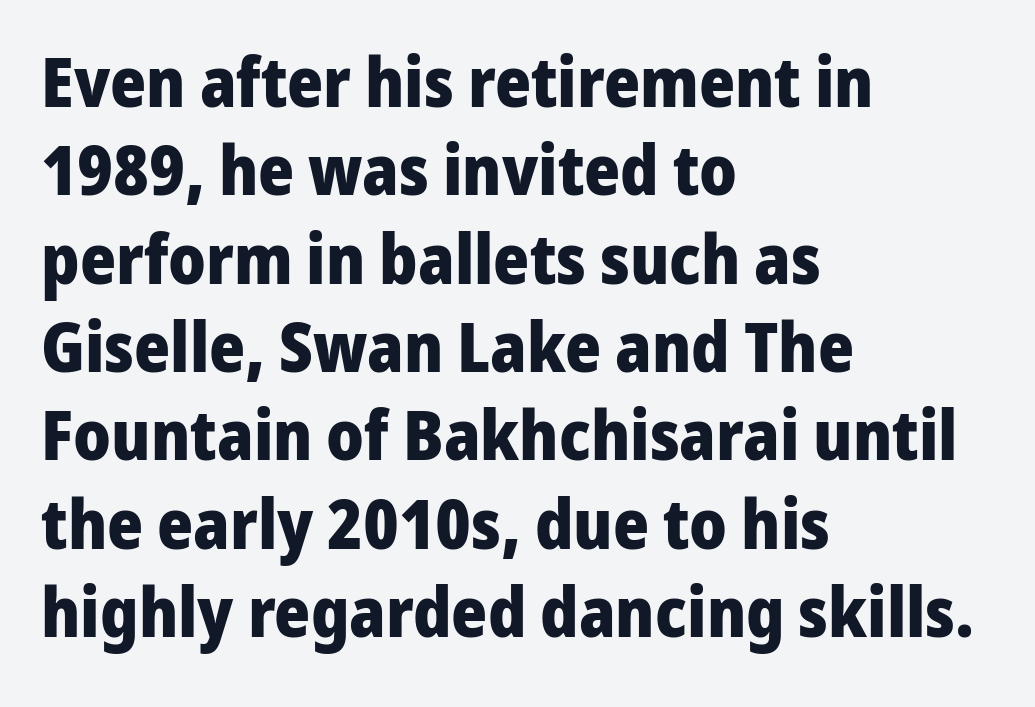
{"serif": "no", "italic": "no", "bold": "yes", "weight": "heavy", "width": "normal", "stroke_contrast": "low", "x_height": "medium", "monospaced": "no", "underline": "no", "align": "left", "line_spacing": "normal", "line_spacing_ratio": 1.28, "letter_spacing": "normal", "letter_spacing_em": 0.0, "glyph_px": 69}
